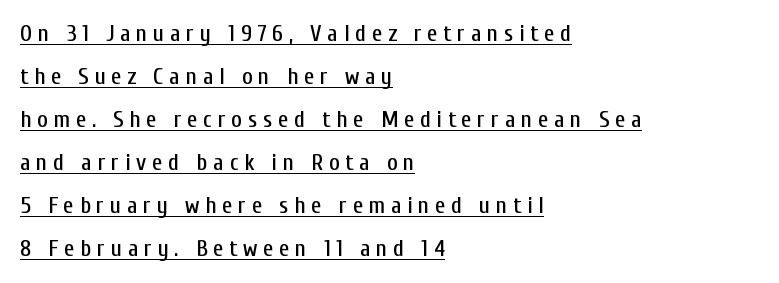
{"italic": "no", "underline": "yes", "align": "left", "line_spacing_ratio": 1.87, "letter_spacing": "wide", "letter_spacing_em": 0.25, "glyph_px": 23}
